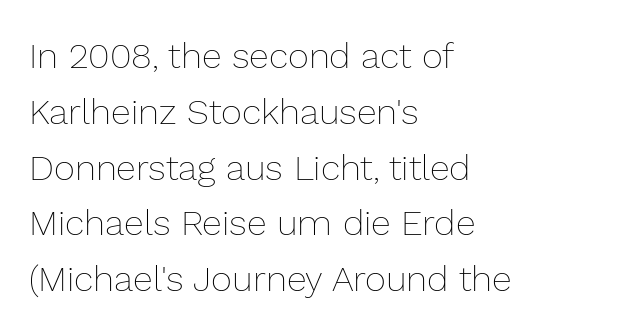
Q: Is the text bold? A: No.
Q: Is the text italic (slanted)? A: No, it is upright.
Q: Is the text underlined? A: No.
Q: How is the paragraph aligned? A: Left-aligned.
Q: Is the spacing between letters normal or unusually wide? A: Normal.
Q: Is the spacing between lines tight, normal or loose? A: Normal.
Q: Width (condensed, normal, or wide)? A: Normal.
Q: Stroke contrast? A: Low.
Q: x-height? A: Medium.
Q: Monospaced? A: No.
